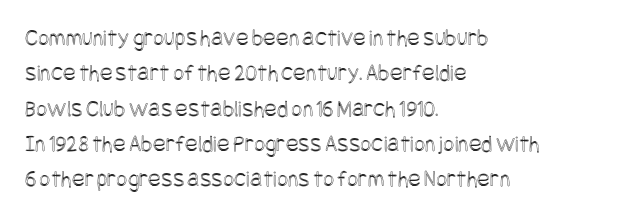
{"italic": "no", "underline": "no", "align": "left", "line_spacing": "normal", "line_spacing_ratio": 1.47, "letter_spacing": "normal", "letter_spacing_em": 0.0, "glyph_px": 24}
